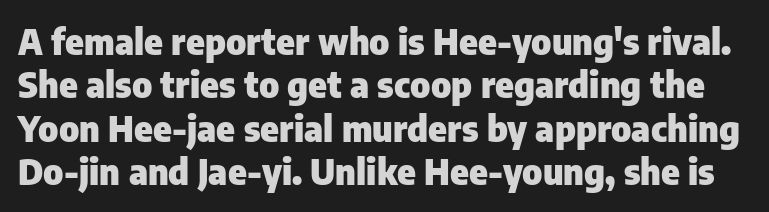
{"serif": "no", "italic": "no", "bold": "yes", "weight": "heavy", "width": "normal", "stroke_contrast": "low", "x_height": "medium", "monospaced": "no", "underline": "no", "line_spacing_ratio": 1.24, "letter_spacing": "normal", "letter_spacing_em": 0.0, "glyph_px": 35}
